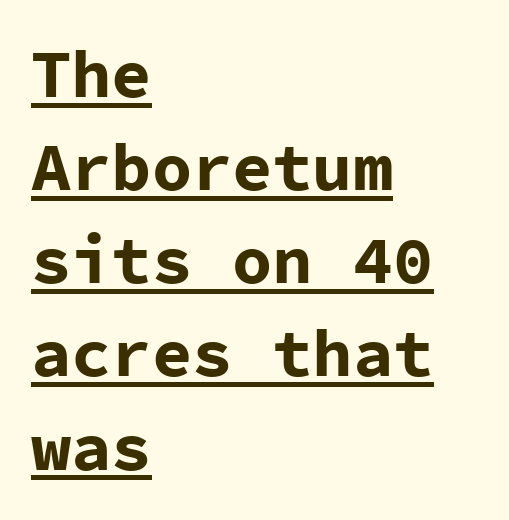
The image shows 67 px bold sans-serif type, upright, monospaced; set left-aligned, normal line spacing (1.39x), normal letter spacing, underlined; low stroke contrast and a medium x-height.
